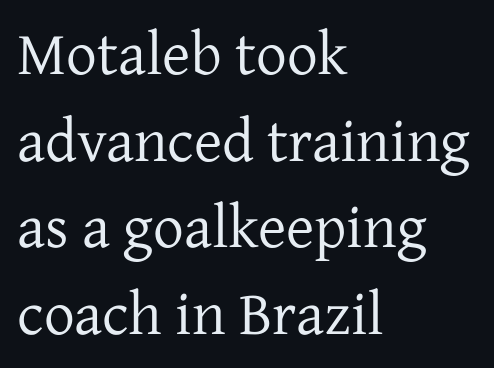
Q: Is the text bold? A: No.
Q: Is the text italic (slanted)? A: No, it is upright.
Q: Is the typeface a serif or a sans-serif typeface? A: Serif.
Q: Is the text underlined? A: No.
Q: How is the paragraph aligned? A: Left-aligned.
Q: Is the spacing between letters normal or unusually wide? A: Normal.
Q: Is the spacing between lines tight, normal or loose? A: Normal.
Q: Width (condensed, normal, or wide)? A: Normal.
Q: Stroke contrast? A: Low.
Q: x-height? A: Medium.
Q: Monospaced? A: No.
